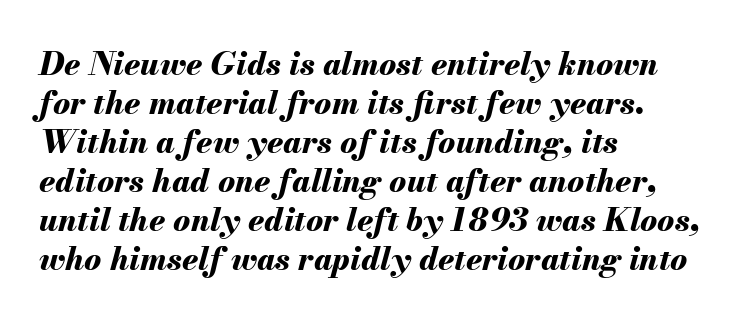
{"italic": "yes", "lean": "right", "slant_degrees": 13, "bold": "yes", "weight": "bold", "width": "normal", "stroke_contrast": "medium", "x_height": "small", "monospaced": "no", "underline": "no", "align": "left", "line_spacing_ratio": 1.22, "letter_spacing": "normal", "letter_spacing_em": 0.0, "glyph_px": 32}
